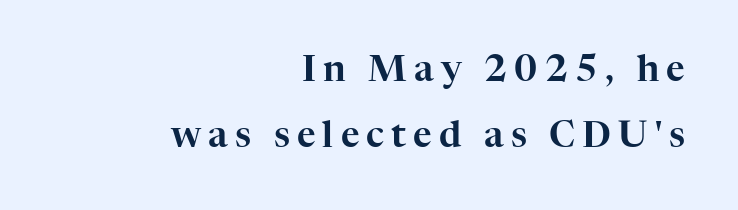
A student would call this right alignment; a typographer would say flush right, rag left. This sample has the flowing, uneven cadence of proportional lettering. Observe the wide spacing: letters keep a clear distance from each other. Stroke terminals: seriffed.
